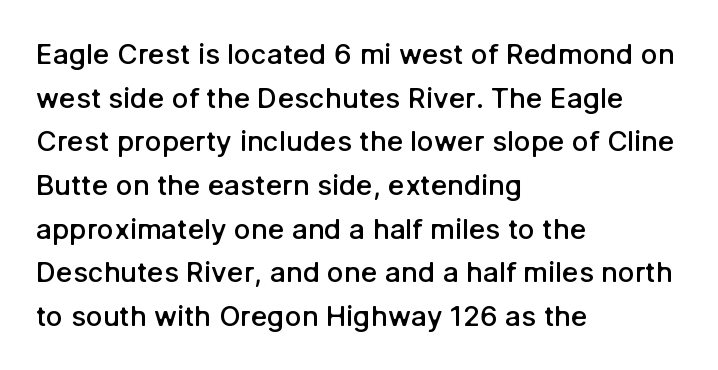
{"serif": "no", "italic": "no", "bold": "semi", "weight": "semibold", "width": "normal", "stroke_contrast": "low", "x_height": "medium", "monospaced": "no", "underline": "no", "align": "left", "line_spacing": "normal", "line_spacing_ratio": 1.56, "letter_spacing": "normal", "letter_spacing_em": 0.0, "glyph_px": 28}
